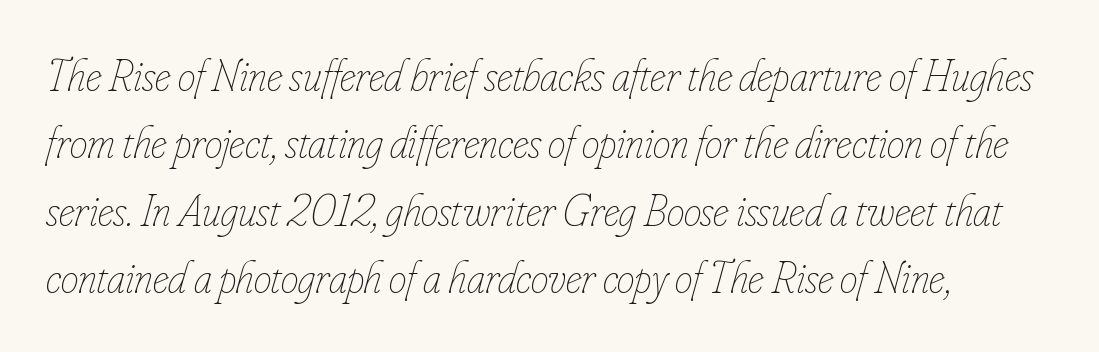
{"italic": "yes", "lean": "right", "slant_degrees": 16, "bold": "no", "weight": "thin", "width": "condensed", "stroke_contrast": "low", "x_height": "small", "monospaced": "no", "underline": "no", "align": "left", "line_spacing": "normal", "line_spacing_ratio": 1.5, "letter_spacing": "normal", "letter_spacing_em": 0.0, "glyph_px": 45}
